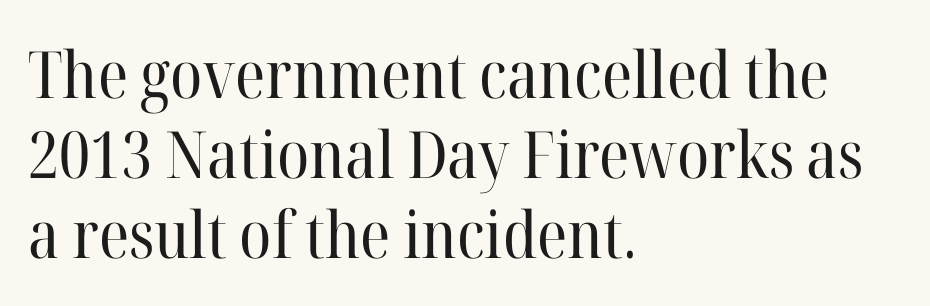
Q: Is the text bold? A: No.
Q: Is the text italic (slanted)? A: No, it is upright.
Q: Is the typeface a serif or a sans-serif typeface? A: Serif.
Q: Is the text underlined? A: No.
Q: How is the paragraph aligned? A: Left-aligned.
Q: Is the spacing between letters normal or unusually wide? A: Normal.
Q: Width (condensed, normal, or wide)? A: Normal.
Q: Stroke contrast? A: High.
Q: x-height? A: Medium.
Q: Monospaced? A: No.
